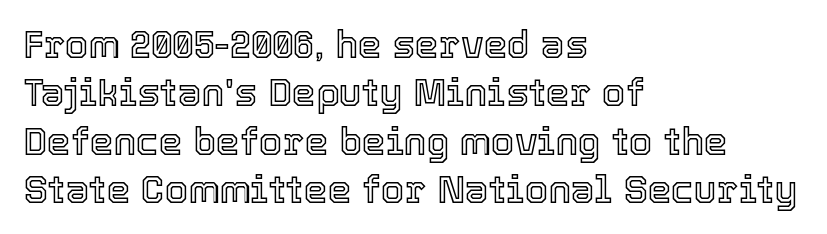
Q: Is the text italic (slanted)? A: No, it is upright.
Q: Is the text underlined? A: No.
Q: How is the paragraph aligned? A: Left-aligned.
Q: Is the spacing between letters normal or unusually wide? A: Normal.
Q: Is the spacing between lines tight, normal or loose? A: Normal.
Q: Width (condensed, normal, or wide)? A: Normal.
Q: x-height? A: Medium.
Q: Monospaced? A: No.
